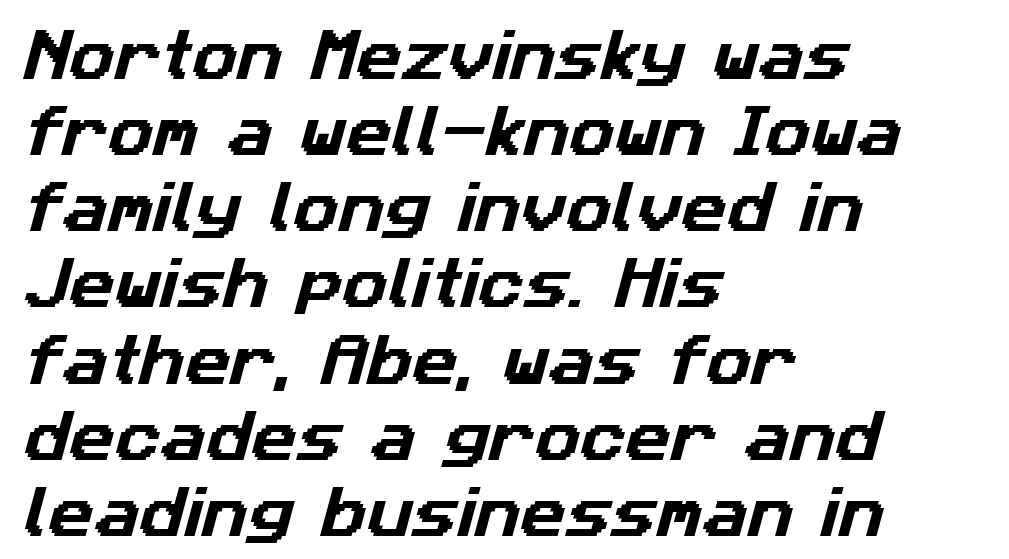
Q: Is the typeface a serif or a sans-serif typeface? A: Sans-serif.
Q: Is the text underlined? A: No.
Q: How is the paragraph aligned? A: Left-aligned.
Q: Is the spacing between letters normal or unusually wide? A: Normal.
Q: Is the spacing between lines tight, normal or loose? A: Normal.
Q: Width (condensed, normal, or wide)? A: Normal.
Q: Stroke contrast? A: Low.
Q: x-height? A: Medium.
Q: Monospaced? A: No.
